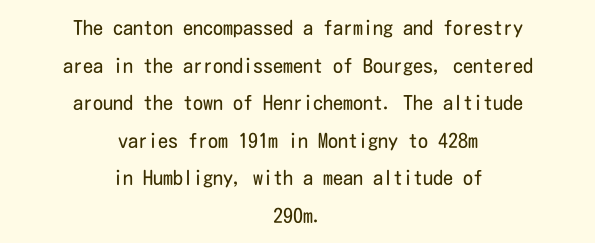
The image shows 20 px text type, upright; set centered, line spacing 1.88x, normal letter spacing, not underlined.
